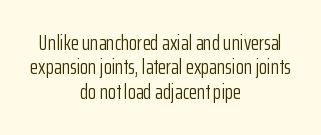
Teacher's note: observe the equal gaps on both sides — that is centered alignment. Bold? No — there's no thickening of the strokes. Posture: straight, roman, zero tilt. What stands out about the letter spacing? Nothing — it is the standard amount. The words here are not underlined.
